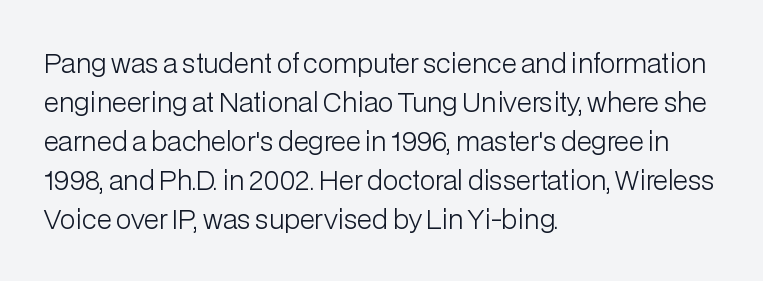
Each new line begins a customary step beneath the previous one. Students, note that the glyphs here touch the page at normal intervals. Letters rest on an invisible, unmarked baseline. Posture: upright roman.
